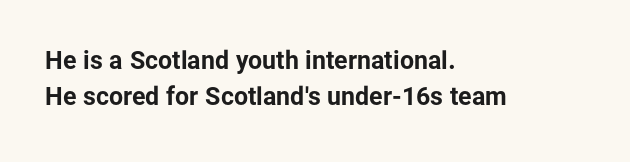
Typesetter's note: full bold, strokes at maximum text heaviness. Rendered with straight, roman letterforms. The line-height multiplier appears to be the usual default. Words appear dense and cohesive because spacing is normal. A student would call this left alignment; a typographer would say flush left, rag right. The baseline area is clear.
